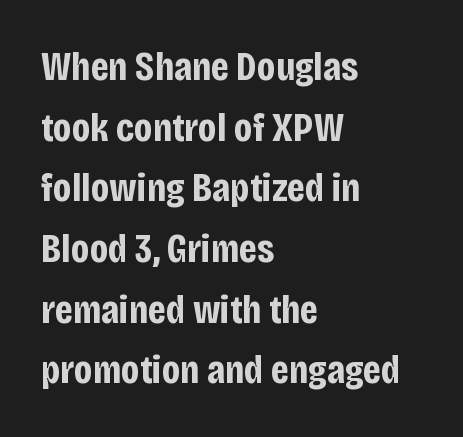
{"serif": "no", "italic": "no", "bold": "yes", "weight": "bold", "width": "condensed", "stroke_contrast": "low", "x_height": "large", "monospaced": "no", "underline": "no", "align": "left", "line_spacing": "normal", "line_spacing_ratio": 1.48, "letter_spacing": "normal", "letter_spacing_em": 0.0, "glyph_px": 41}
